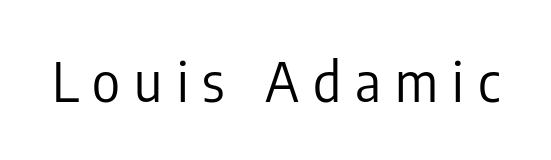
Substantial extra tracking has been applied to these lines. This sample uses a sans-serif face. Beneath every word, the page is bare. The letters stand straight up with perfectly vertical stems. Character widths vary here, with narrow letters taking less room than wide ones.
